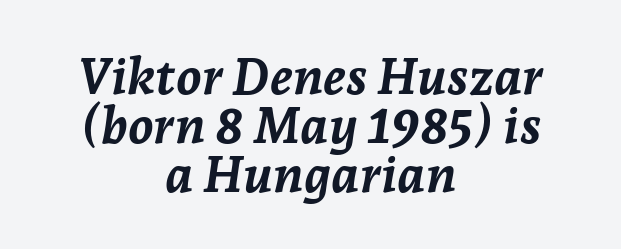
The image shows 51 px semibold type, italic (leaning right); set centered, tight line spacing (0.96x), normal letter spacing, not underlined; low stroke contrast and a medium x-height.
